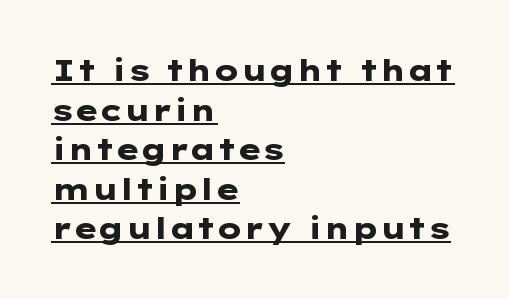
{"serif": "no", "italic": "no", "bold": "yes", "weight": "heavy", "width": "wide", "stroke_contrast": "low", "x_height": "medium", "underline": "yes", "align": "left", "line_spacing": "normal", "line_spacing_ratio": 1.32, "letter_spacing": "normal", "letter_spacing_em": 0.0, "glyph_px": 30}
